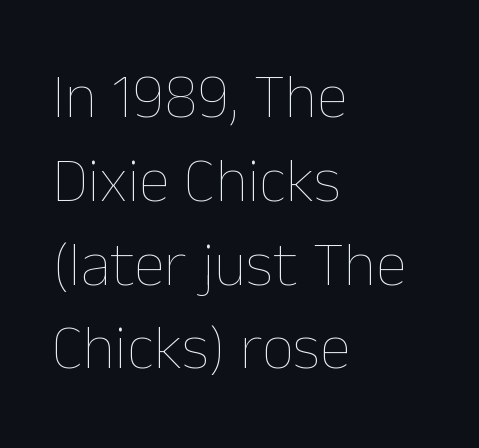
The rendering keeps characters at their native spacing. Caption: multi-line text, flush left, ragged right. Each letter keeps its own natural width here, so spacing adapts to shape. Posture: upright roman.
